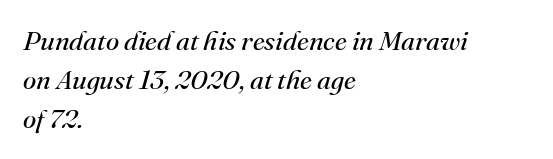
The image shows 27 px text type, italic (leaning right); set left-aligned, normal line spacing (1.45x), normal letter spacing, not underlined.
